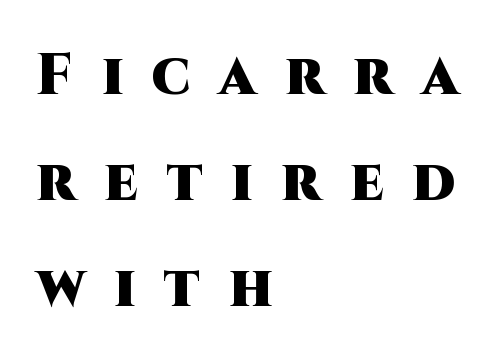
{"serif": "no", "italic": "no", "bold": "yes", "weight": "heavy", "width": "normal", "stroke_contrast": "high", "x_height": "large", "monospaced": "no", "underline": "no", "align": "left", "line_spacing_ratio": 1.83, "letter_spacing": "wide", "letter_spacing_em": 0.5, "glyph_px": 58}
